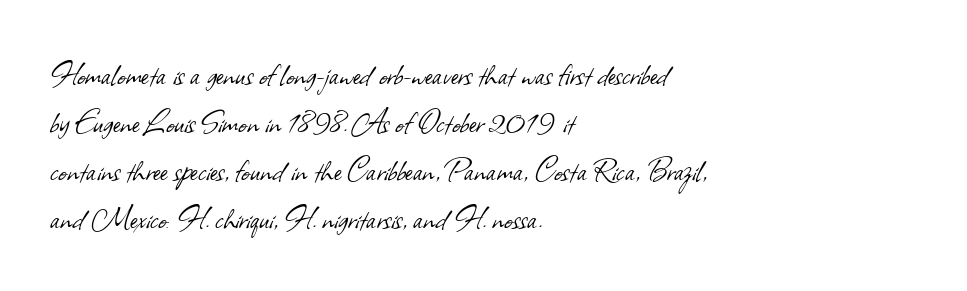
The image shows 36 px light sans-serif type; set left-aligned, normal line spacing (1.33x), normal letter spacing, not underlined; low stroke contrast and a small x-height.
